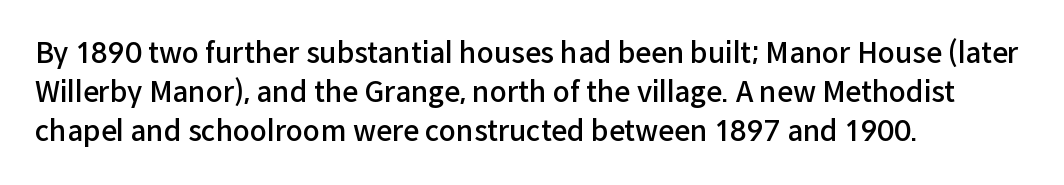
Standard letterfit; no display-style spreading of the glyphs. You could not count columns in this text — the font is proportionally spaced. These lines stack with their left ends in a neat column. Look at the bottom of the vertical strokes: they stop flat, with no serifs. This block has exactly the height ordinary leading produces. The letters stand straight up with perfectly vertical stems.
